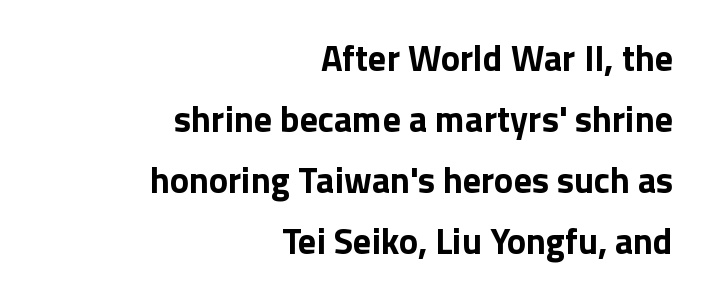
{"serif": "no", "italic": "no", "bold": "yes", "weight": "bold", "width": "normal", "stroke_contrast": "low", "x_height": "medium", "monospaced": "no", "underline": "no", "align": "right", "line_spacing": "normal", "line_spacing_ratio": 1.69, "letter_spacing": "normal", "letter_spacing_em": 0.0, "glyph_px": 36}
